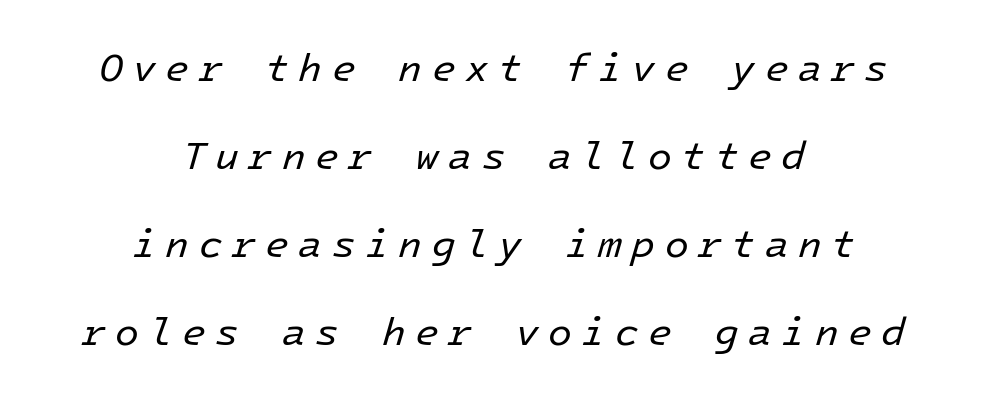
Stems and bowls with no extra thickness — not bold. Characters follow at a spacing far wider than the type designer built in. Letters rest on an invisible, unmarked baseline. This is oblique type, the kind used for emphasis or titles. Whoever set this chose breathing room over compactness in the vertical rhythm.
